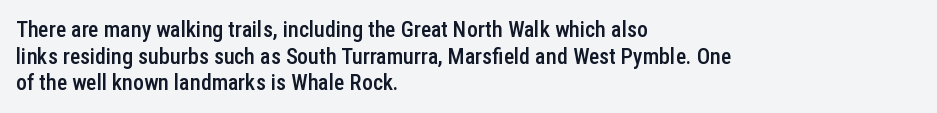
No word sits above an underline. The setting favours the left margin, as ordinary paragraphs usually do. This is the in-between weight designers call semibold or demi. This is the regular roman posture of the typeface. Observe the ordinary spacing: letters are neighbours, not strangers.
